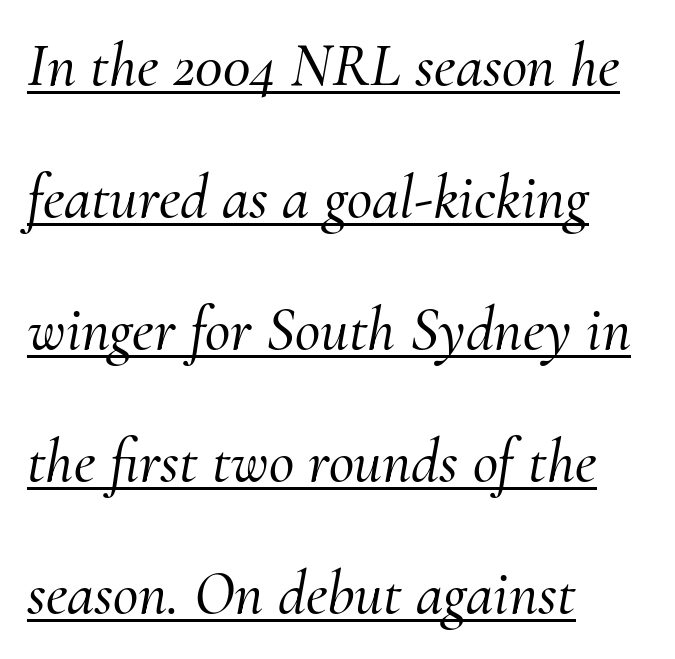
The image shows 62 px serif type, italic (leaning right); set left-aligned, loose line spacing (2.13x), normal letter spacing, underlined; medium stroke contrast and a small x-height.
